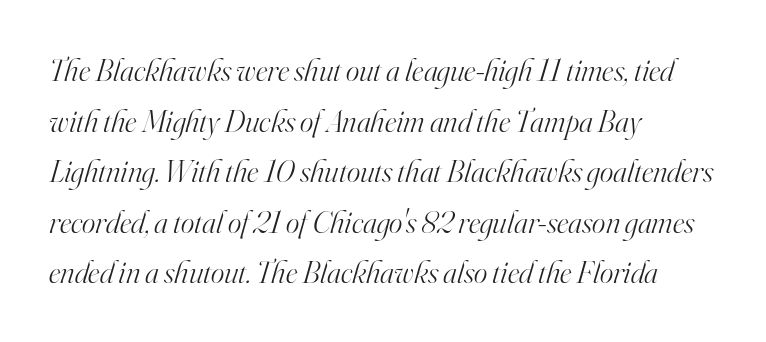
{"serif": "yes", "italic": "yes", "lean": "right", "slant_degrees": 16, "bold": "no", "weight": "light", "width": "normal", "stroke_contrast": "high", "x_height": "small", "monospaced": "no", "underline": "no", "align": "left", "line_spacing": "normal", "line_spacing_ratio": 1.58, "letter_spacing": "normal", "letter_spacing_em": 0.0, "glyph_px": 32}
